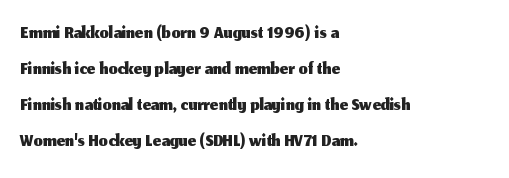
The image shows 29 px sans-serif type, upright; set left-aligned, line spacing 1.24x, normal letter spacing, not underlined; medium stroke contrast and a medium x-height.
